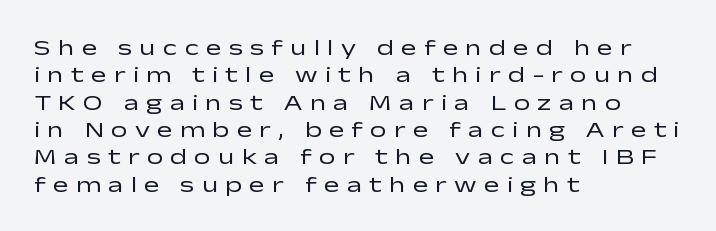
The specimen reads as upright at a glance. The strip under each line holds only bare page. This rendering uses left alignment, leaving the right contour irregular. Here the glyphs are tracked loosely, breaking word shapes into spaced letters.
